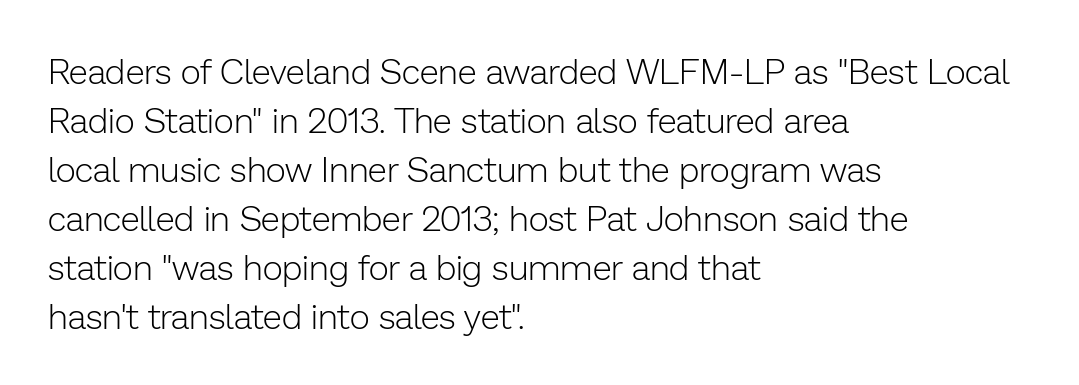
The image shows 35 px light sans-serif type, upright; set left-aligned, normal line spacing (1.4x), normal letter spacing, not underlined; low stroke contrast and a medium x-height.
